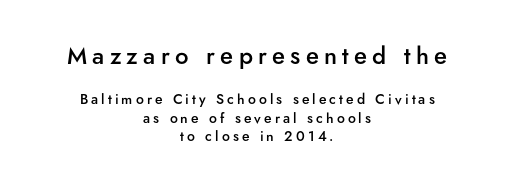
{"italic": "no", "bold": "semi", "underline": "no", "align": "center", "line_spacing": "normal", "line_spacing_ratio": 1.33, "letter_spacing": "wide", "letter_spacing_em": 0.22, "larger_block": "first", "size_ratio": 1.71, "glyph_px": 24}
